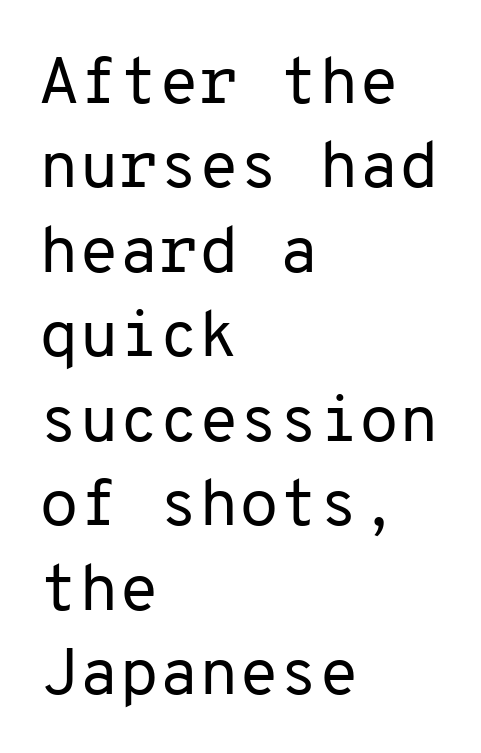
The image shows 65 px regular-weight sans-serif type, upright, monospaced; set left-aligned, normal line spacing (1.3x), normal letter spacing, not underlined; low stroke contrast and a medium x-height.
